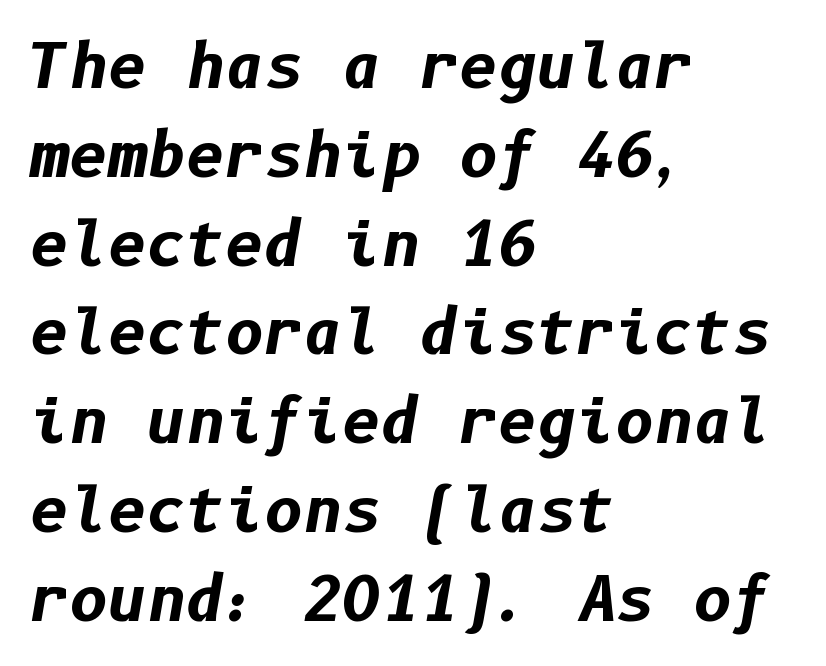
The image shows 60 px bold type, italic (leaning right); set left-aligned, normal line spacing (1.48x), normal letter spacing, not underlined; low stroke contrast and a medium x-height.
